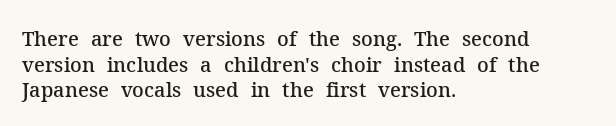
The image shows 20 px text type, upright; set left-aligned, normal line spacing (1.28x), normal letter spacing, not underlined.
